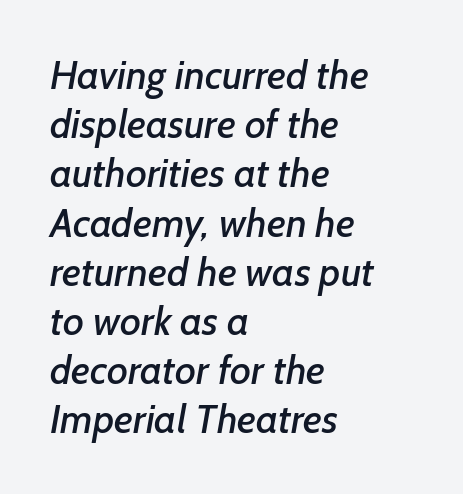
The ragged edge is on the right, which tells us the setting is flush left. Unmarked baselines from the first word to the last. Is the letter spacing exaggerated? No — it looks like the ordinary default. In terms of letterform style, serifs are entirely absent. Character widths vary here, with narrow letters taking less room than wide ones.
